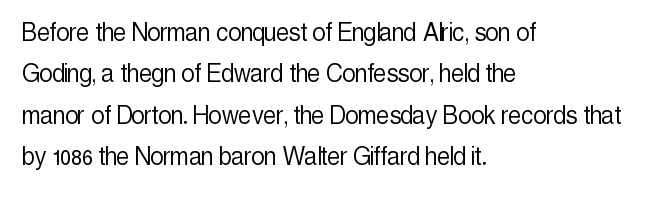
Letters have the restrained weight of plain body copy at most. What stands out about the letter spacing? Nothing — it is the standard amount. The typeface chosen for these lines omits serifs. Each letter keeps its own natural width here, so spacing adapts to shape.
